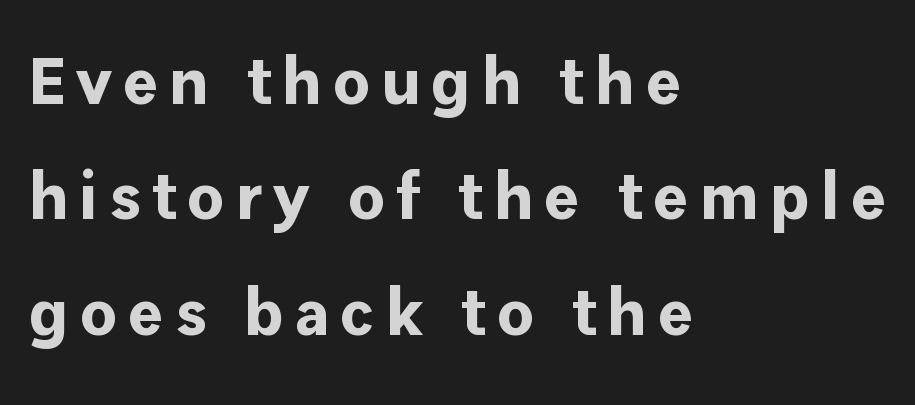
{"serif": "no", "italic": "no", "bold": "yes", "weight": "bold", "width": "normal", "stroke_contrast": "low", "x_height": "medium", "monospaced": "no", "underline": "no", "align": "left", "line_spacing_ratio": 1.75, "glyph_px": 66}
